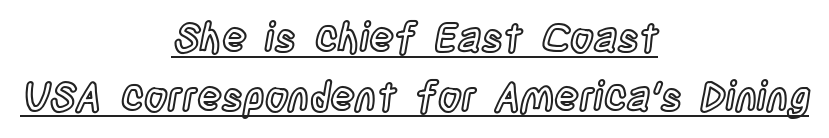
A typesetter would call this zero additional tracking. Reading down the column, the eye jumps a familiar distance to each next line. Quick note: underline on. Note the varied advance widths — an 'i' is clearly narrower than an 'm'.
